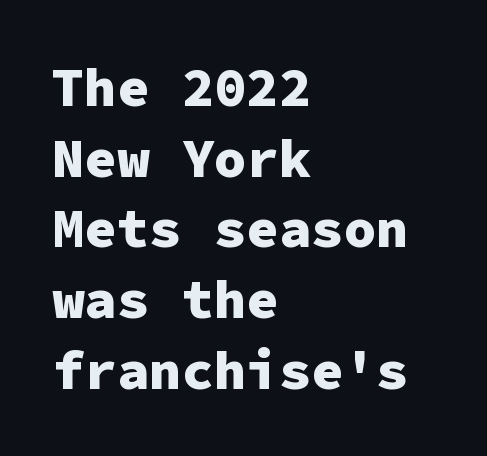
Q: Is the text bold? A: Yes.
Q: Is the text italic (slanted)? A: No, it is upright.
Q: Is the typeface a serif or a sans-serif typeface? A: Sans-serif.
Q: Is the text underlined? A: No.
Q: How is the paragraph aligned? A: Left-aligned.
Q: Is the spacing between letters normal or unusually wide? A: Normal.
Q: Is the spacing between lines tight, normal or loose? A: Normal.
Q: Width (condensed, normal, or wide)? A: Normal.
Q: Stroke contrast? A: Low.
Q: x-height? A: Medium.
Q: Monospaced? A: Yes.
